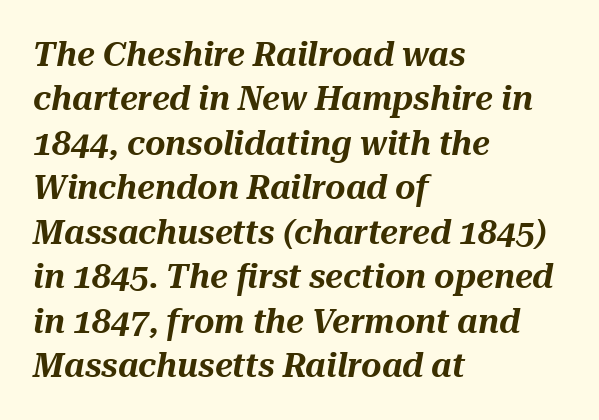
The image shows 35 px text type, italic (leaning right); set left-aligned, normal line spacing (1.27x), normal letter spacing, not underlined; medium stroke contrast and a medium x-height.
